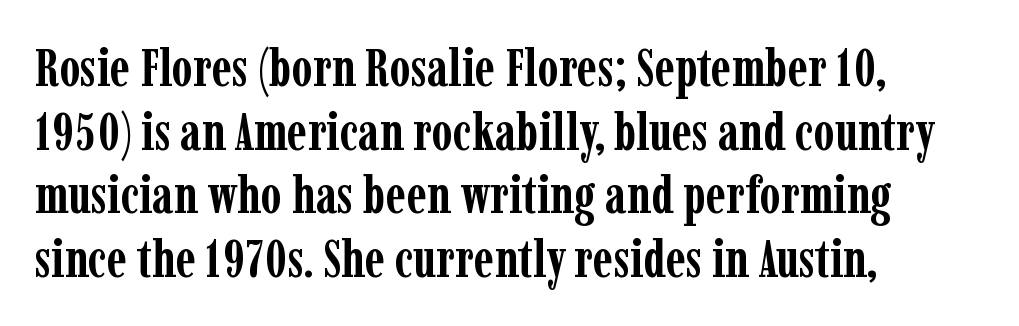
{"serif": "yes", "italic": "no", "bold": "yes", "weight": "semibold", "width": "condensed", "stroke_contrast": "low", "x_height": "medium", "monospaced": "no", "underline": "no", "align": "left", "line_spacing_ratio": 1.2, "letter_spacing": "normal", "letter_spacing_em": 0.0, "glyph_px": 53}
